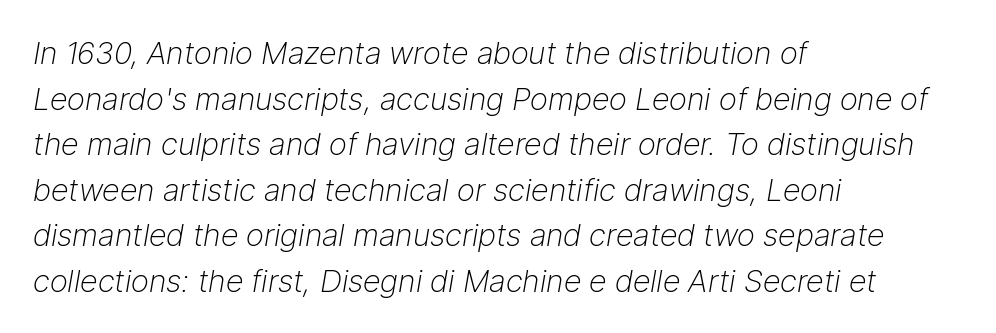
Q: Is the text bold? A: No.
Q: Is the text italic (slanted)? A: Yes, it leans right by about 9 degrees.
Q: Is the text underlined? A: No.
Q: How is the paragraph aligned? A: Left-aligned.
Q: Is the spacing between letters normal or unusually wide? A: Normal.
Q: Is the spacing between lines tight, normal or loose? A: Normal.
Q: Width (condensed, normal, or wide)? A: Normal.
Q: Stroke contrast? A: Low.
Q: x-height? A: Medium.
Q: Monospaced? A: No.
